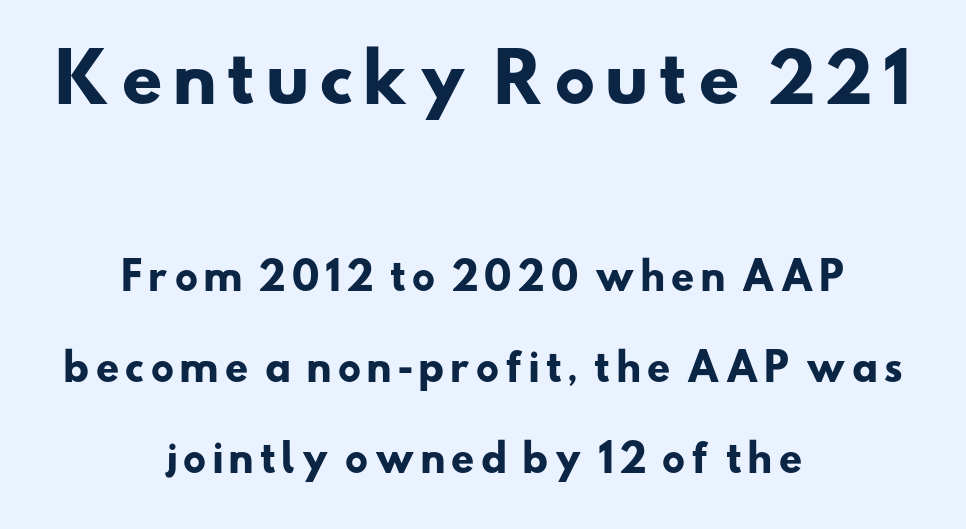
{"serif": "no", "bold": "yes", "weight": "heavy", "width": "wide", "stroke_contrast": "low", "x_height": "small", "monospaced": "no", "underline": "no", "align": "center", "line_spacing": "loose", "line_spacing_ratio": 2.46, "larger_block": "first", "size_ratio": 1.76, "glyph_px": 65}
